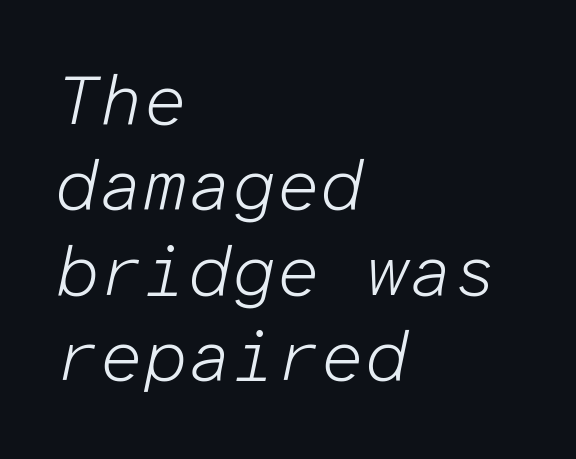
{"italic": "yes", "lean": "right", "slant_degrees": 12, "bold": "no", "weight": "light", "width": "normal", "stroke_contrast": "low", "x_height": "medium", "monospaced": "yes", "underline": "no", "align": "left", "line_spacing_ratio": 1.22, "letter_spacing": "normal", "letter_spacing_em": 0.0, "glyph_px": 70}
